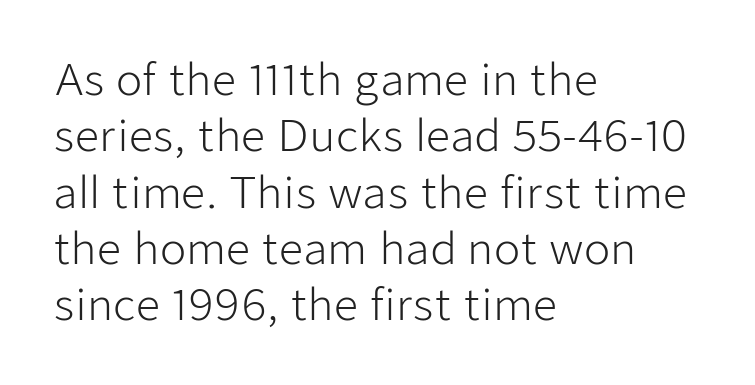
The image shows 43 px light sans-serif type, upright; set left-aligned, normal line spacing (1.31x), normal letter spacing, not underlined; low stroke contrast and a medium x-height.
